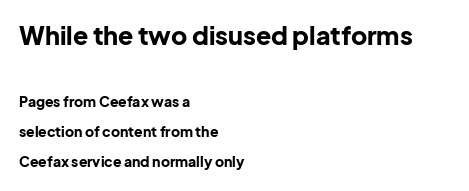
Anything drawn beneath the words? Only blank space. One glance says open: line gaps are wider than usual. These lines carry a lot of weight — the face is fully bold. Posture: vertical.
